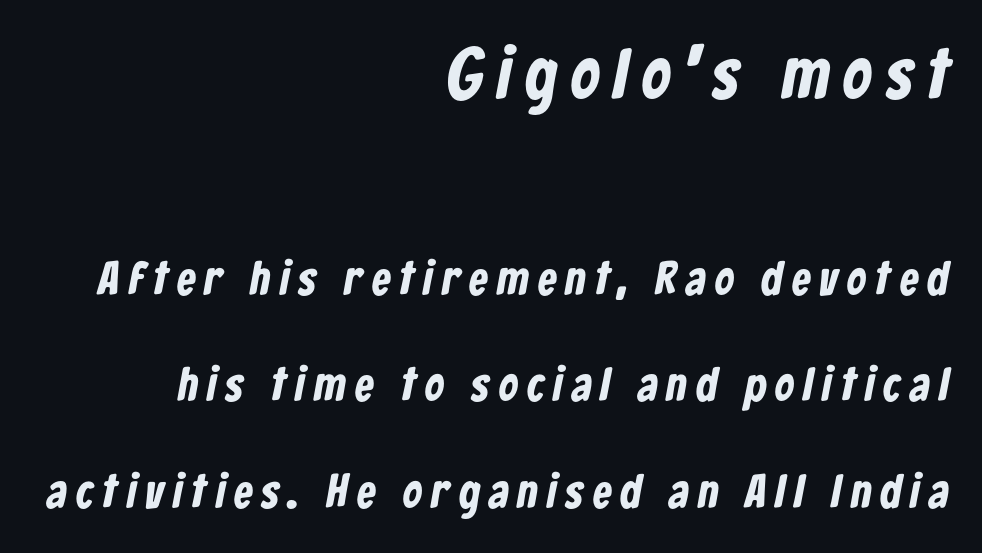
Q: Is the text bold? A: Yes.
Q: Is the typeface a serif or a sans-serif typeface? A: Sans-serif.
Q: Is the text underlined? A: No.
Q: How is the paragraph aligned? A: Right-aligned.
Q: Is the spacing between letters normal or unusually wide? A: Unusually wide.
Q: Is the spacing between lines tight, normal or loose? A: Loose.
Q: Which block of text is set in a larger size, the first (top) or the second (bottom)? A: The first (top) one.
Q: Width (condensed, normal, or wide)? A: Condensed.
Q: Stroke contrast? A: Low.
Q: x-height? A: Medium.
Q: Monospaced? A: No.
